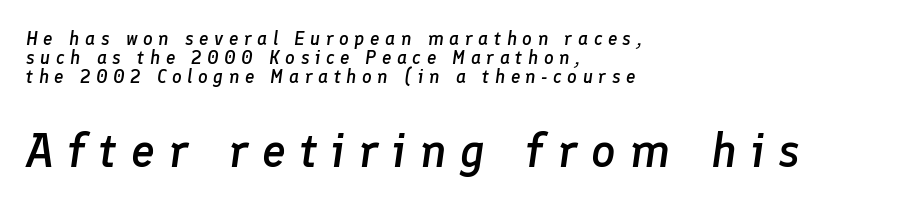
Two sizes are in play, and the larger belongs to the second block. Vertically, the passage feels compressed, each row crowding the next. Bold? Not quite — semibold, heavier than regular but stopping short. The specimen reads as italic at a glance. Clear beneath every line of the passage. Think of a printed novel: that variable character pitch is what you see here.
